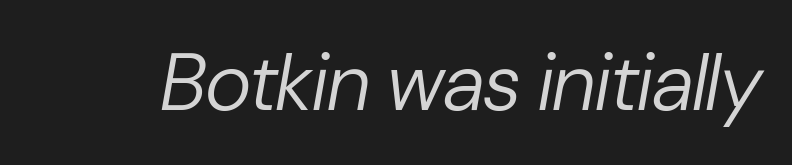
The image shows 80 px regular-weight type, italic (leaning right); set normal letter spacing, not underlined; low stroke contrast and a medium x-height.
